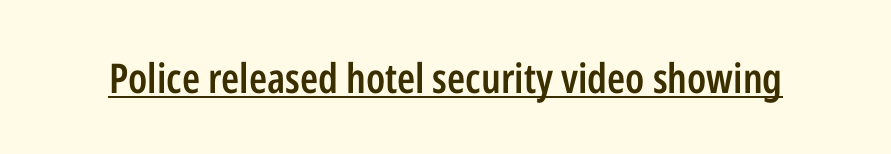
The image shows 41 px semibold, condensed sans-serif type, upright; set normal letter spacing, underlined; low stroke contrast and a medium x-height.
